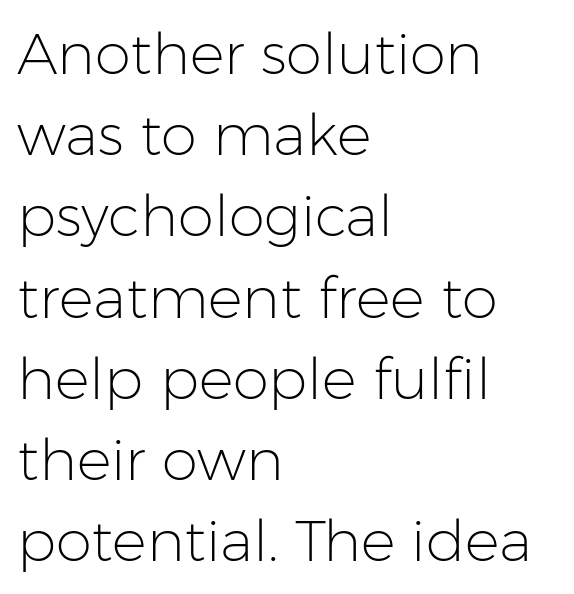
The ragged edge is on the right, which tells us the setting is flush left. Think of a printed novel: that variable character pitch is what you see here. The typeface has the unassuming heft of standard copy or less. These lines sit exactly where default settings would place them. The rendering shows plain stroke endings on the letterforms — a sans-serif design.
